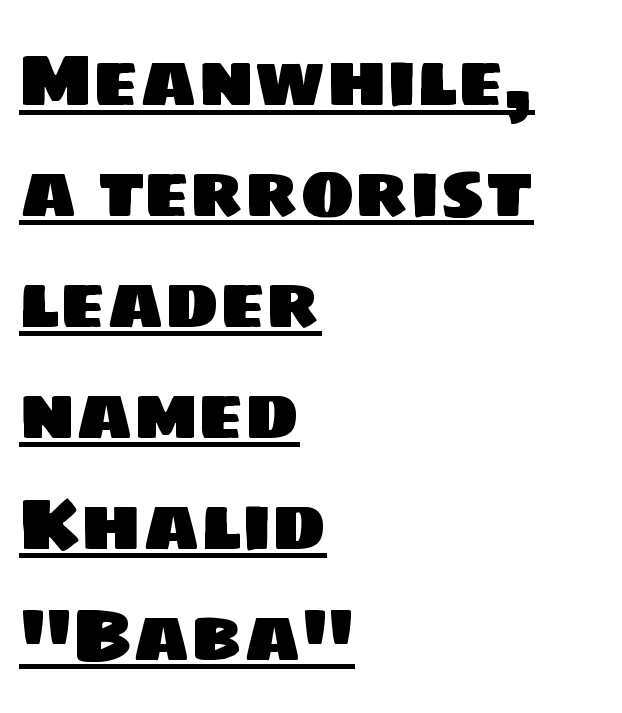
One-word summary of the alignment: left. Font category for this specimen: sans-serif. Caption: standard tracking, unaltered. Whoever set this chose a conventional vertical rhythm. Quick note: underline on. Do the characters align in a grid? No, the font is proportional.
